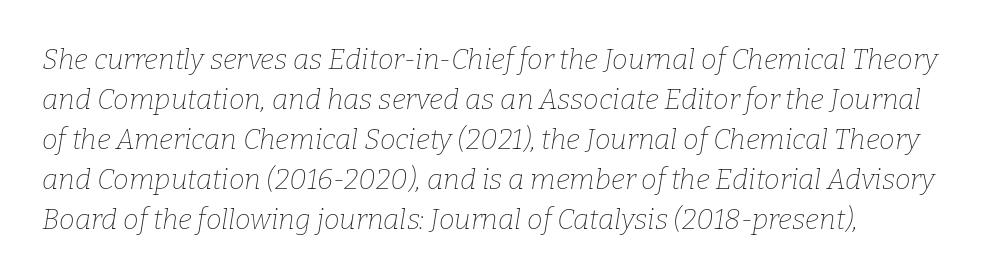
Q: Is the text bold? A: No.
Q: Is the text italic (slanted)? A: Yes, it leans right by about 9 degrees.
Q: Is the typeface a serif or a sans-serif typeface? A: Serif.
Q: Is the text underlined? A: No.
Q: How is the paragraph aligned? A: Left-aligned.
Q: Is the spacing between letters normal or unusually wide? A: Normal.
Q: Is the spacing between lines tight, normal or loose? A: Normal.
Q: Width (condensed, normal, or wide)? A: Normal.
Q: Stroke contrast? A: Low.
Q: x-height? A: Medium.
Q: Monospaced? A: No.
